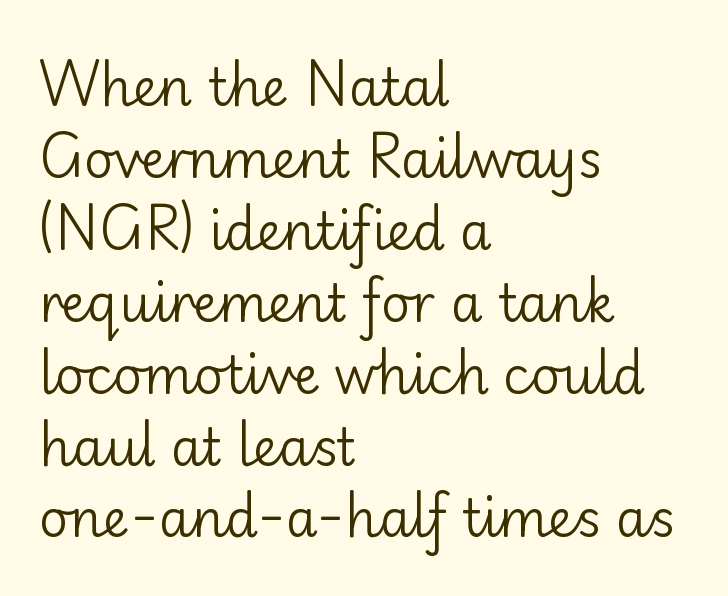
The image shows 51 px regular-weight sans-serif type, upright; set left-aligned, normal line spacing (1.41x), normal letter spacing, not underlined; low stroke contrast and a small x-height.
